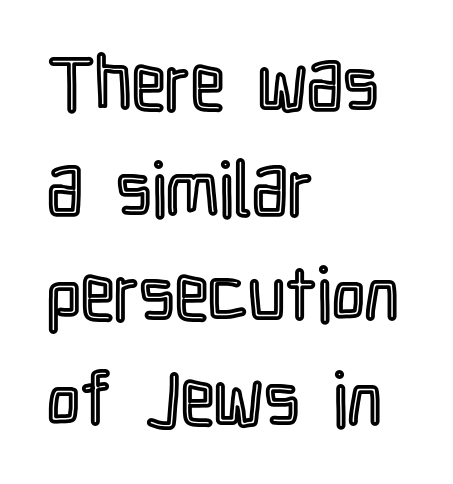
The image shows 75 px condensed type, upright; set left-aligned, normal line spacing (1.4x), normal letter spacing, not underlined; a medium x-height.
